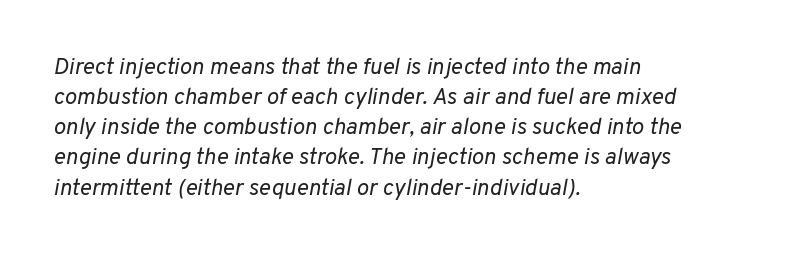
Honestly, the row spacing looks completely unremarkable. Spacing between characters is what you'd get straight out of the box. The paragraph has a hard left edge and a soft right edge. Heft: none added — not bold. The words here are not underlined.
